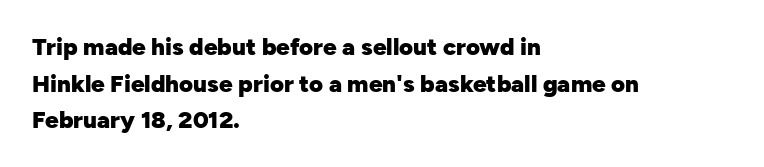
A typesetter would call this zero additional tracking. The letters stand upright; this is a roman face. Regular leading. The passage is arranged the way most books set body copy — flush left. Rule under the text: the space is simply empty. Strokes here are thick enough to call this a true bold.
